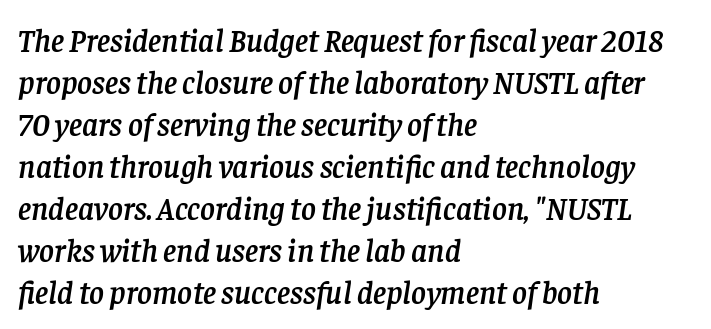
You could not count columns in this text — the font is proportionally spaced. The glyphs in this specimen are seriffed. Characters are canted at an angle relative to the baseline's perpendicular. Words float on clear page, feet unadorned. Typeset ragged right — the left edge is the straight one.
